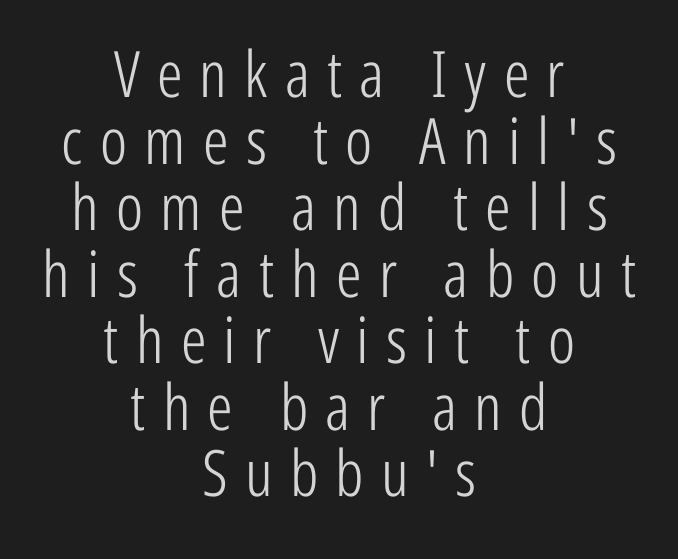
The cut favours lightness, reaching ordinary text weight at its darkest. Line starts and ends both wander, symmetrically. Underline: absent. Successive baselines arrive quickly, one right under another. This sample uses expanded letter spacing, leaving extra air between glyphs.
